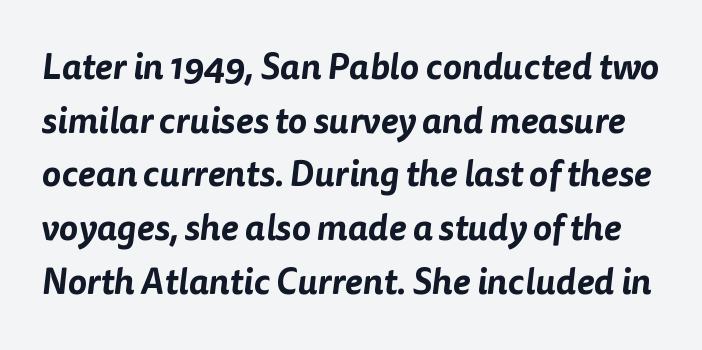
Check the space under the baseline: it is left empty. How are the letters spaced? Ordinarily, with no added tracking. A sans-serif font was chosen for this passage. The face used here is proportionally spaced, like ordinary book or web type. Summary of vertical rhythm: regular, with standard interline spacing.
